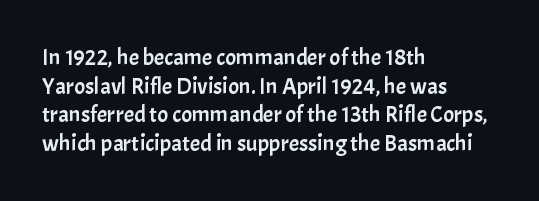
The image shows 23 px text type, upright; set left-aligned, line spacing 1.24x, normal letter spacing, not underlined.
